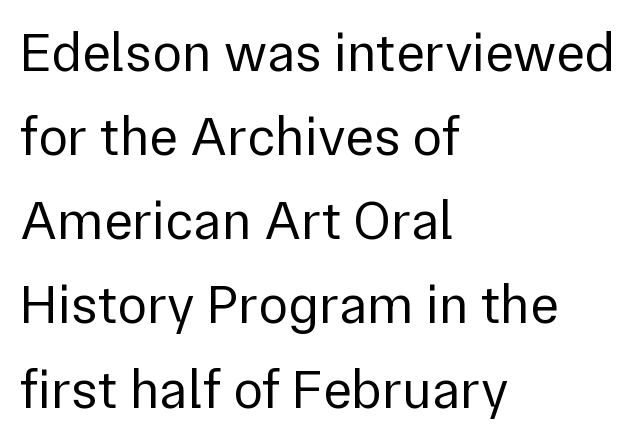
Q: Is the text bold? A: No.
Q: Is the text italic (slanted)? A: No, it is upright.
Q: Is the typeface a serif or a sans-serif typeface? A: Sans-serif.
Q: Is the text underlined? A: No.
Q: How is the paragraph aligned? A: Left-aligned.
Q: Is the spacing between letters normal or unusually wide? A: Normal.
Q: Is the spacing between lines tight, normal or loose? A: Normal.
Q: Width (condensed, normal, or wide)? A: Normal.
Q: Stroke contrast? A: Low.
Q: x-height? A: Medium.
Q: Monospaced? A: No.
